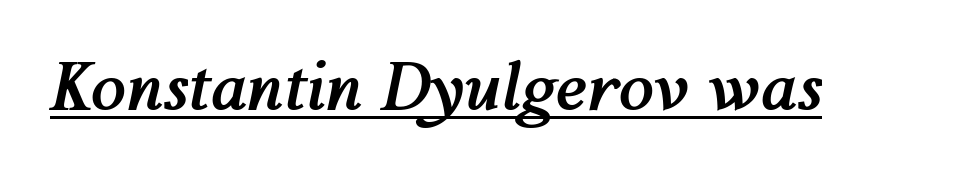
{"italic": "yes", "lean": "right", "slant_degrees": 12, "bold": "yes", "weight": "semibold", "width": "normal", "stroke_contrast": "medium", "x_height": "medium", "monospaced": "no", "underline": "yes", "letter_spacing": "normal", "letter_spacing_em": 0.0, "glyph_px": 64}
